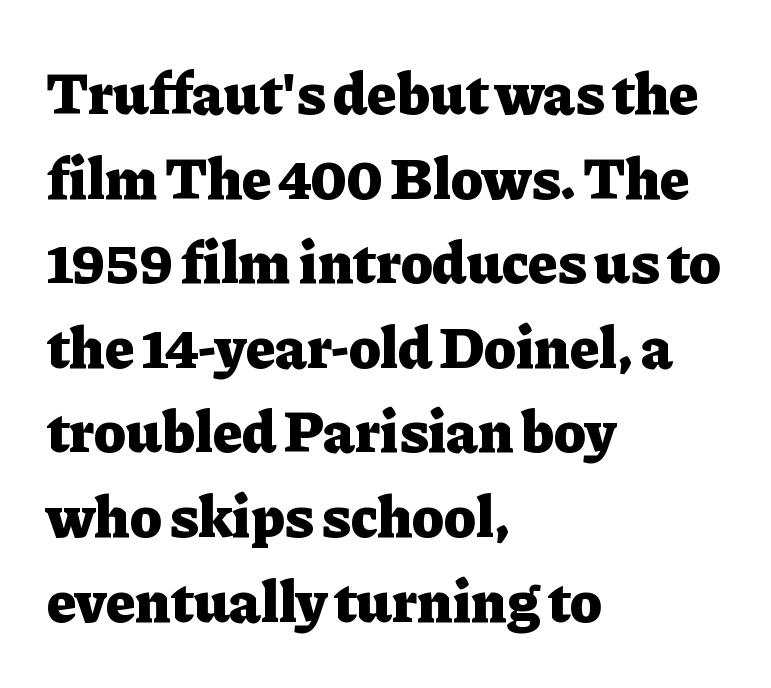
{"serif": "yes", "italic": "no", "bold": "yes", "weight": "heavy", "width": "normal", "stroke_contrast": "low", "x_height": "medium", "monospaced": "no", "underline": "no", "align": "left", "line_spacing": "normal", "line_spacing_ratio": 1.41, "letter_spacing": "normal", "letter_spacing_em": 0.0, "glyph_px": 60}
